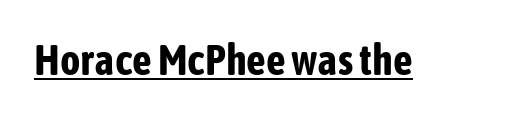
The image shows 43 px bold, condensed sans-serif type, upright; set normal letter spacing, underlined; low stroke contrast and a medium x-height.
